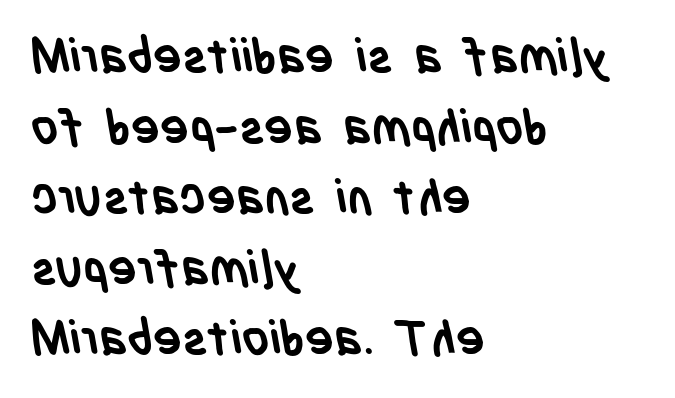
Think of a printed novel: that variable character pitch is what you see here. The passage shown has conventional tracking throughout. Check where the strokes stop: nothing finishes them off — pure sans. Underline: absent.
